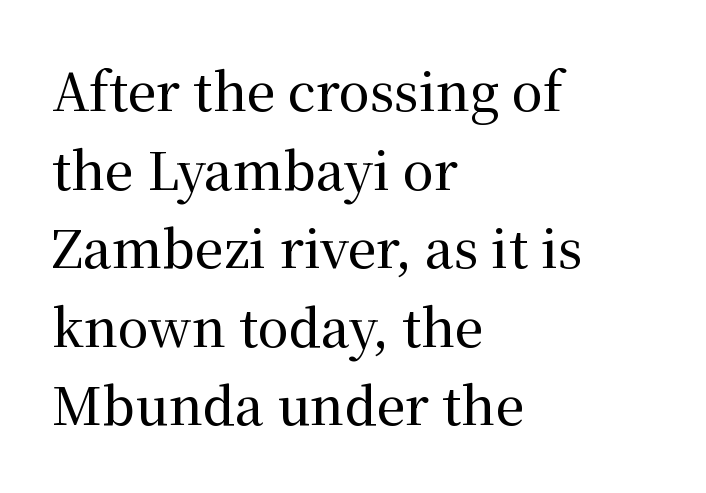
This is the regular roman posture of the typeface. The rendering shows small feet on the letterforms — a serif design. Honestly, there is no underline to notice here at all. Note the varied advance widths — an 'i' is clearly narrower than an 'm'. Line spacing here is normal.
